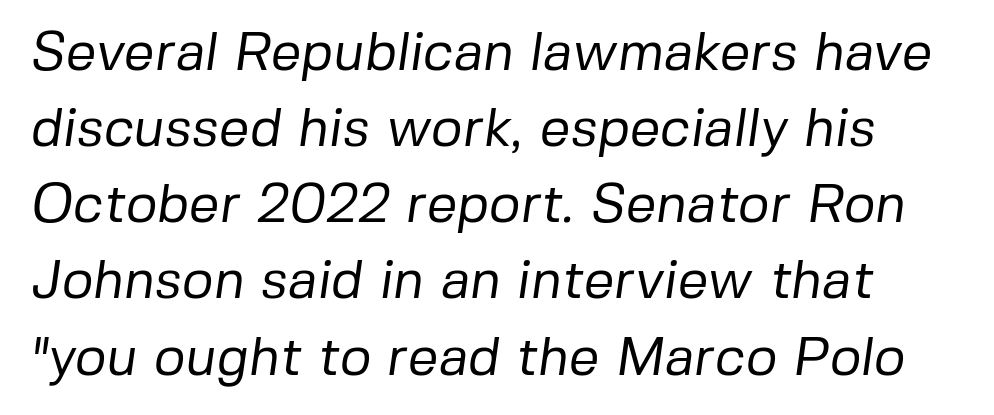
The image shows 54 px regular-weight sans-serif type; set normal line spacing (1.41x), normal letter spacing, not underlined; low stroke contrast and a medium x-height.
